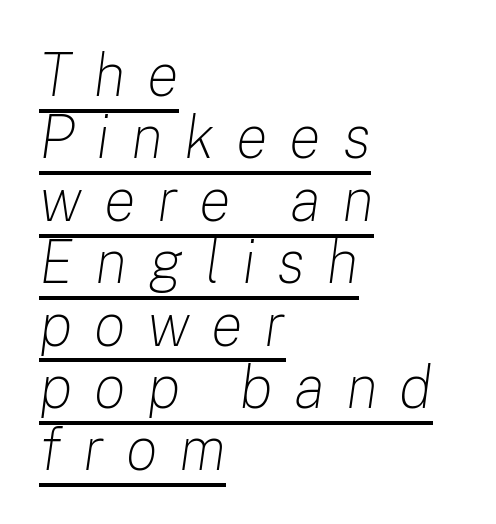
Q: Is the text bold? A: No.
Q: Is the text italic (slanted)? A: Yes, it leans right by about 8 degrees.
Q: Is the text underlined? A: Yes.
Q: How is the paragraph aligned? A: Left-aligned.
Q: Is the spacing between letters normal or unusually wide? A: Unusually wide.
Q: Is the spacing between lines tight, normal or loose? A: Tight.
Q: Width (condensed, normal, or wide)? A: Normal.
Q: Stroke contrast? A: Low.
Q: x-height? A: Medium.
Q: Monospaced? A: No.
